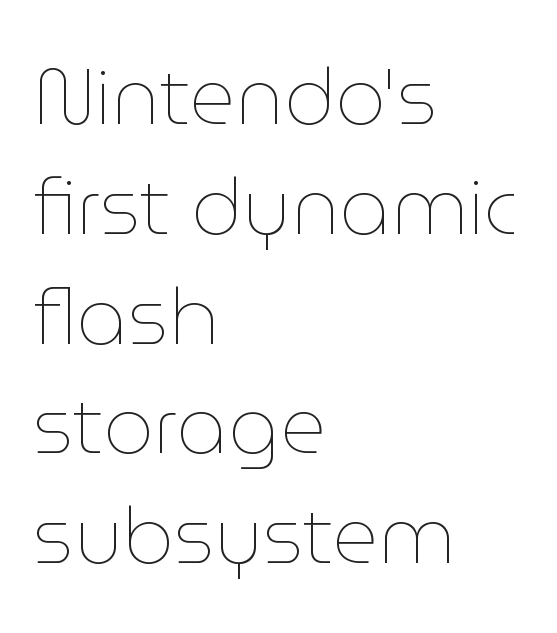
Baseline-to-baseline distance is the conventional proportion of letter height. Letters rest on an invisible, unmarked baseline. Think of a printed novel: that variable character pitch is what you see here. This reads as an unemphasized weight, regular at the heaviest. When letters stand straight like this, we call the style roman or upright. The setting favours the left margin, as ordinary paragraphs usually do.
